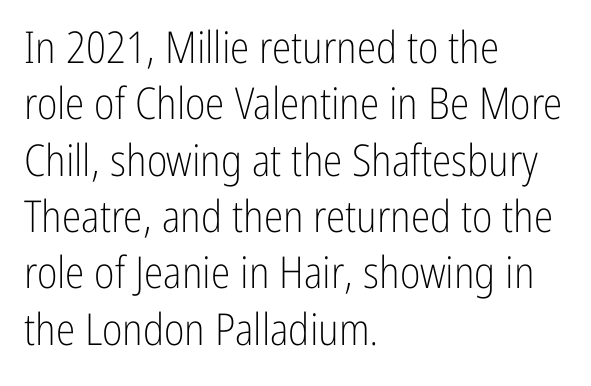
Q: Is the text bold? A: No.
Q: Is the text italic (slanted)? A: No, it is upright.
Q: Is the typeface a serif or a sans-serif typeface? A: Sans-serif.
Q: Is the text underlined? A: No.
Q: How is the paragraph aligned? A: Left-aligned.
Q: Is the spacing between letters normal or unusually wide? A: Normal.
Q: Is the spacing between lines tight, normal or loose? A: Normal.
Q: Width (condensed, normal, or wide)? A: Condensed.
Q: Stroke contrast? A: Low.
Q: x-height? A: Medium.
Q: Monospaced? A: No.
